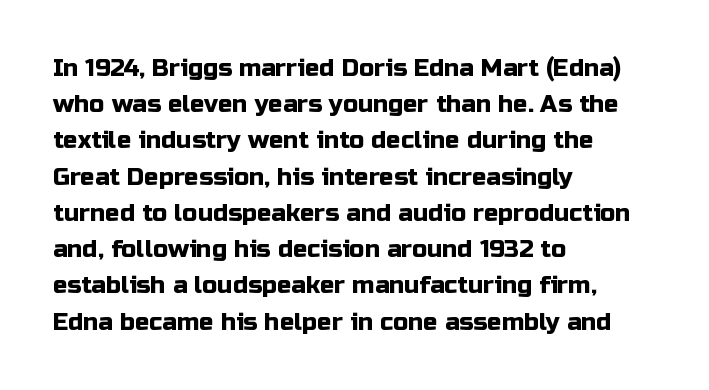
Leading: standard. Ascenders rise straight up at ninety degrees. Nobody drew a line under any word here. Here the glyphs are tracked normally, forming tight word shapes. All the whitespace from short lines collects on the right.
